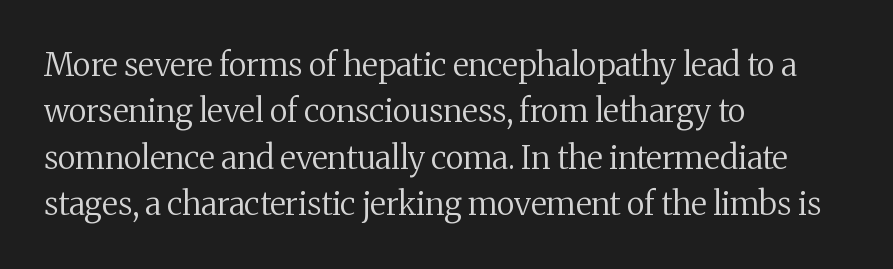
Varying glyph widths throughout — classic text-font behaviour. The passage shown is not underscored anywhere. To sum up the face: it has serifs. The paragraph has a hard left edge and a soft right edge. The designer left line spacing at the default. Tracking value appears to be zero — textbook default spacing.
